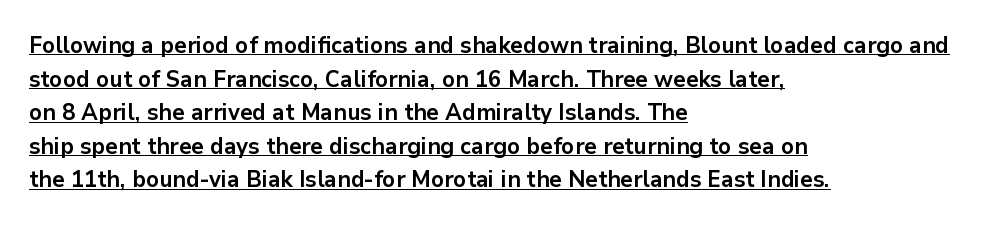
The passage shown has conventional tracking throughout. All the whitespace from short lines collects on the right. This is underlined copy, the kind a proofreader might mark for attention. If you drew a line through each stem, it would be perfectly vertical. These lines sit exactly where default settings would place them.
